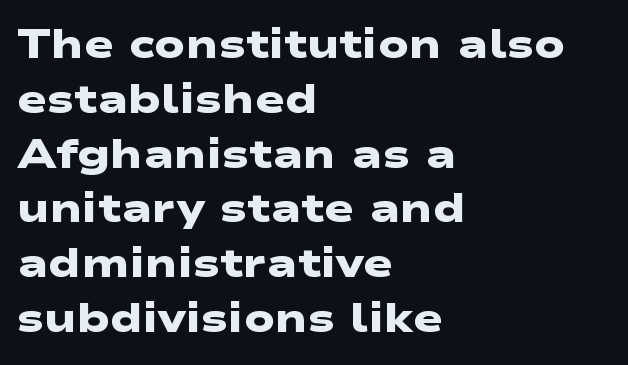
The face used here is proportionally spaced, like ordinary book or web type. The typesetter chose a ragged-right arrangement here. Pretty heavy lettering here — definitely bold. The strip under each line holds only bare page. The letters sit at their default tracking, neither squeezed nor spread.
